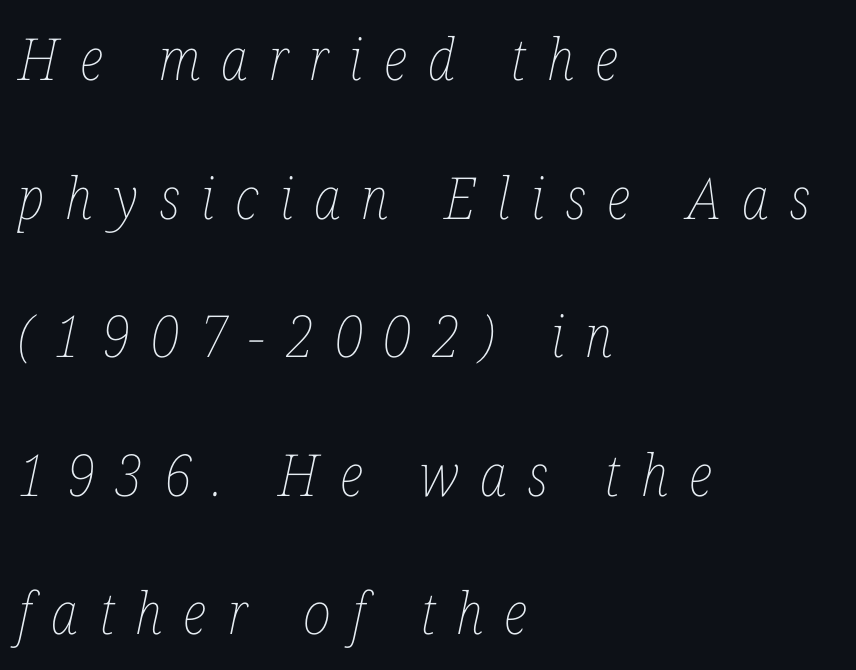
{"italic": "yes", "lean": "right", "slant_degrees": 12, "bold": "no", "weight": "thin", "width": "condensed", "stroke_contrast": "low", "x_height": "medium", "monospaced": "no", "underline": "no", "align": "left", "line_spacing": "loose", "line_spacing_ratio": 2.39, "letter_spacing": "wide", "letter_spacing_em": 0.36, "glyph_px": 58}
